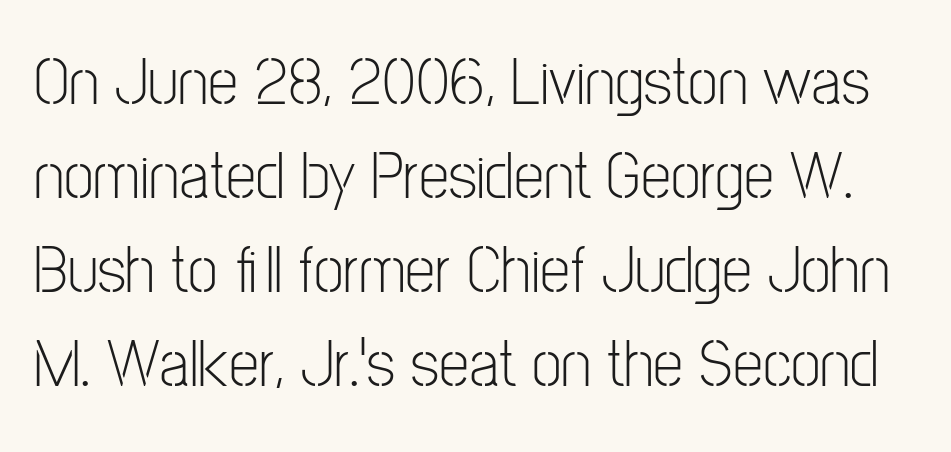
{"serif": "no", "italic": "no", "bold": "no", "weight": "light", "width": "condensed", "stroke_contrast": "low", "x_height": "medium", "monospaced": "no", "underline": "no", "line_spacing": "normal", "line_spacing_ratio": 1.38, "letter_spacing": "normal", "letter_spacing_em": 0.0, "glyph_px": 68}
